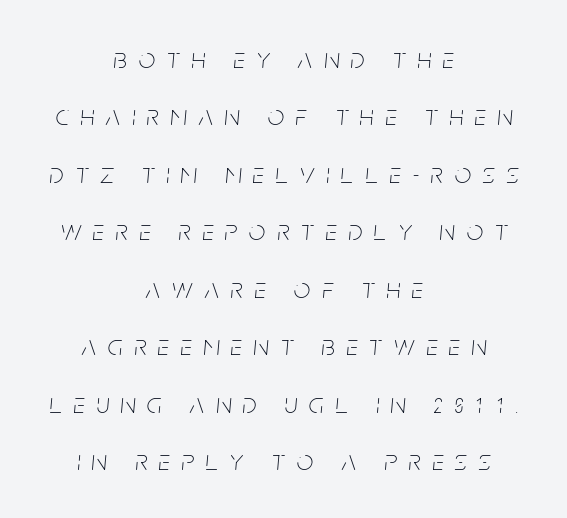
The image shows 29 px thin, condensed type, italic (leaning right); set centered, loose line spacing (1.98x), unusually wide letter spacing (+0.4 em), not underlined; low stroke contrast and a large x-height.
